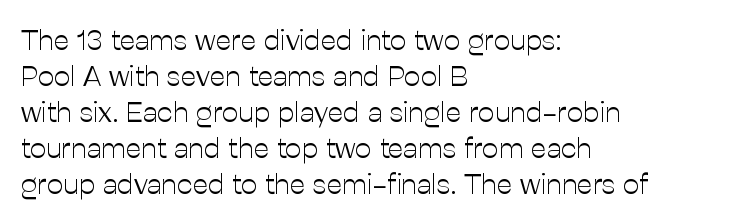
Q: Is the text bold? A: No.
Q: Is the text italic (slanted)? A: No, it is upright.
Q: Is the typeface a serif or a sans-serif typeface? A: Sans-serif.
Q: Is the text underlined? A: No.
Q: How is the paragraph aligned? A: Left-aligned.
Q: Is the spacing between letters normal or unusually wide? A: Normal.
Q: Width (condensed, normal, or wide)? A: Normal.
Q: Stroke contrast? A: Low.
Q: x-height? A: Medium.
Q: Monospaced? A: No.
